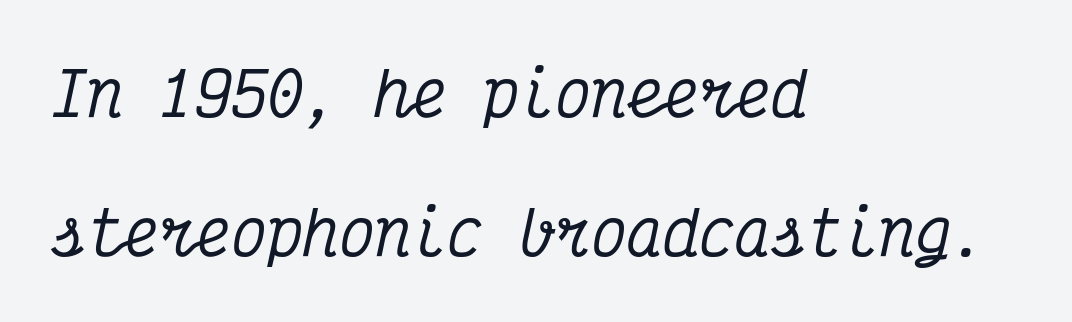
The designer went with a serif here, giving each stem small feet. Baseline-to-baseline distance is far greater than the letter height. Between one letter and the next there's only the usual sliver of space. The lettering tilts uniformly, giving the passage an italic look.
